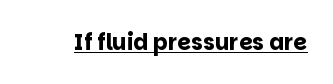
The image shows 22 px bold type, upright; set normal letter spacing, underlined.
